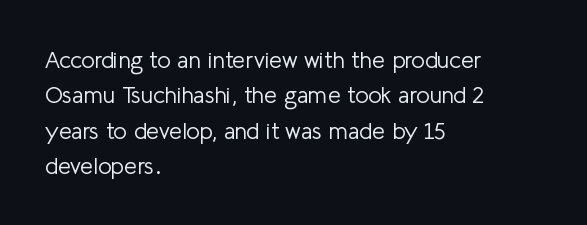
The face looks like a standard text weight, possibly lighter. Vertical strokes here are truly vertical. These lines keep a tight, regular rhythm from letter to letter. Leading matches the norm, producing a regular column. Left-aligned paragraph, ragged on the right. The space directly below the letters is spotless.
